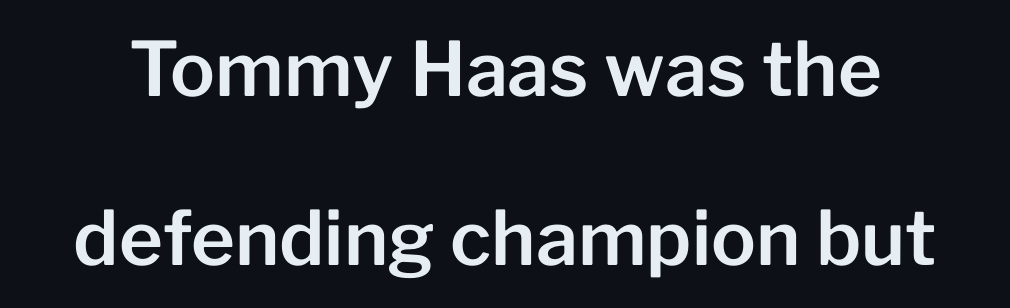
Rule under the text: the space is simply empty. A typesetter would call this leading open, well beyond the default. Tall strokes in this sample are plumb rather than angled. Think of a printed novel: that variable character pitch is what you see here. Nothing unusual about the tracking: characters are spaced as the font intends. I'd call this a sans setting — the letters go barefoot.
